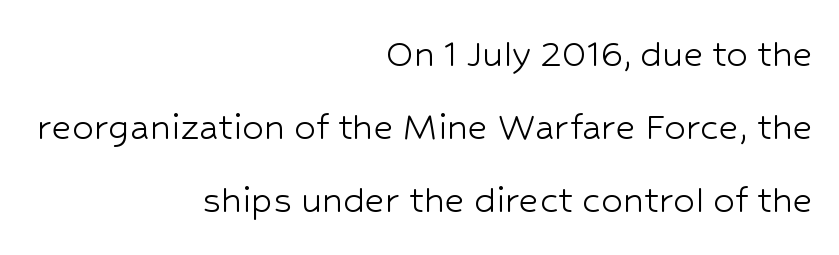
Is the letter spacing exaggerated? No — it looks like the ordinary default. This sample is right-justified, so line beginnings fall wherever the words allow. In terms of letterform style, serifs are entirely absent. The passage shown is not underscored anywhere.
